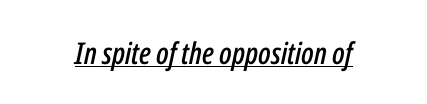
Letter spacing: default. The string is rendered with underlining switched on. It's the slanting kind of type. Each letter keeps its own natural width here, so spacing adapts to shape.
